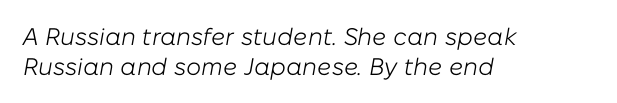
{"italic": "yes", "lean": "right", "slant_degrees": 10, "bold": "no", "underline": "no", "align": "left", "line_spacing_ratio": 1.23, "letter_spacing": "normal", "letter_spacing_em": 0.0, "glyph_px": 24}
